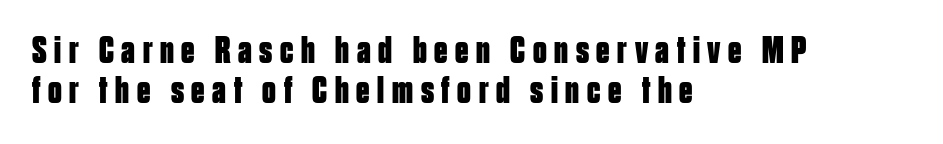
{"serif": "no", "italic": "no", "bold": "yes", "weight": "bold", "width": "condensed", "stroke_contrast": "low", "x_height": "large", "monospaced": "no", "underline": "no", "align": "left", "line_spacing": "tight", "line_spacing_ratio": 1.06, "letter_spacing": "wide", "letter_spacing_em": 0.2, "glyph_px": 38}
